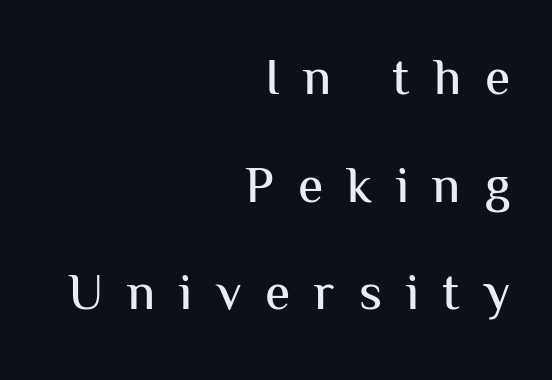
The image shows 51 px sans-serif type, upright; set right-aligned, loose line spacing (2.11x), unusually wide letter spacing (+0.47 em), not underlined; medium stroke contrast and a medium x-height.
